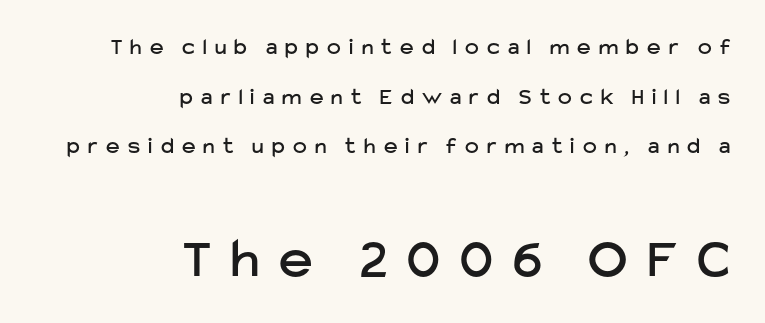
Q: Is the text italic (slanted)? A: No, it is upright.
Q: Is the typeface a serif or a sans-serif typeface? A: Sans-serif.
Q: Is the text underlined? A: No.
Q: How is the paragraph aligned? A: Right-aligned.
Q: Is the spacing between letters normal or unusually wide? A: Unusually wide.
Q: Is the spacing between lines tight, normal or loose? A: Loose.
Q: Which block of text is set in a larger size, the first (top) or the second (bottom)? A: The second (bottom) one.
Q: Width (condensed, normal, or wide)? A: Normal.
Q: Stroke contrast? A: Low.
Q: x-height? A: Medium.
Q: Monospaced? A: No.
